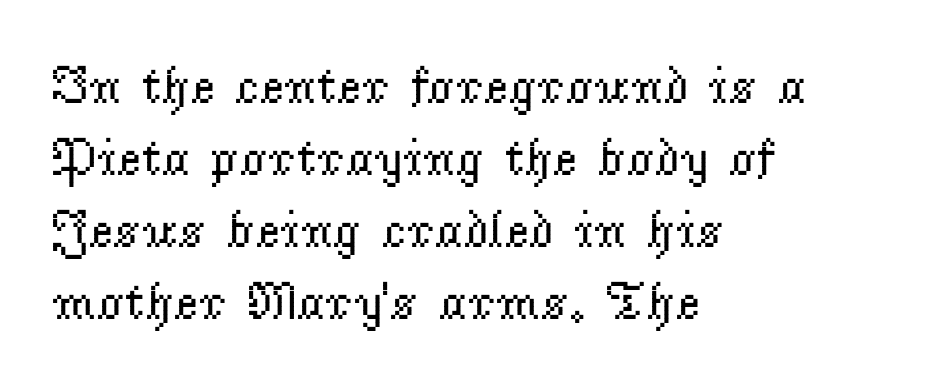
The string is rendered with underlining switched off. Typographically, this falls in the serif category. You can tell it's not italic because the verticals are truly vertical. These lines are rendered in a variable-pitch font.
